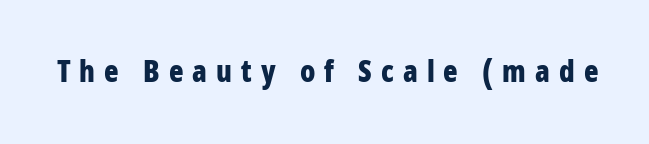
{"serif": "no", "italic": "no", "bold": "yes", "weight": "bold", "width": "condensed", "stroke_contrast": "low", "x_height": "large", "monospaced": "no", "underline": "no", "letter_spacing": "wide", "letter_spacing_em": 0.3, "glyph_px": 30}
